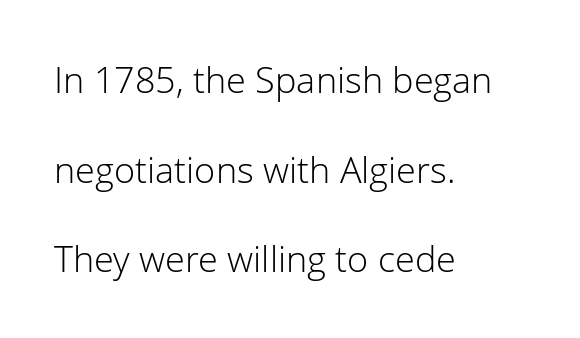
{"serif": "no", "italic": "no", "bold": "no", "weight": "light", "width": "normal", "stroke_contrast": "low", "x_height": "medium", "monospaced": "no", "underline": "no", "align": "left", "line_spacing": "loose", "line_spacing_ratio": 2.49, "letter_spacing": "normal", "letter_spacing_em": 0.0, "glyph_px": 36}
